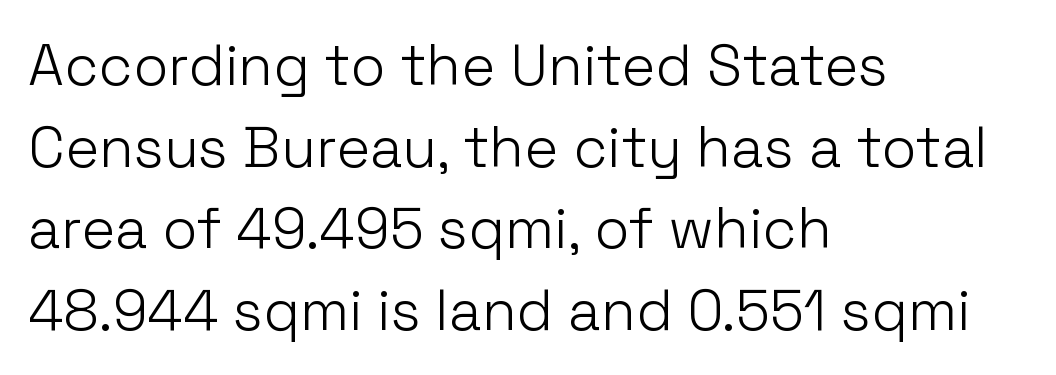
The image shows 57 px light sans-serif type, upright; set left-aligned, normal line spacing (1.43x), normal letter spacing, not underlined; low stroke contrast and a medium x-height.
